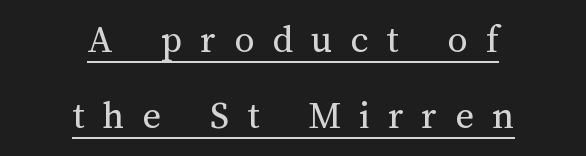
If you folded the block vertically in half, each line would mirror itself in length. How are the letters spaced? Widely, with obvious added tracking. The typesetter has applied underlining to the passage shown. The face looks like a standard text weight, possibly lighter. Nope, not italic — everything's standing straight.
